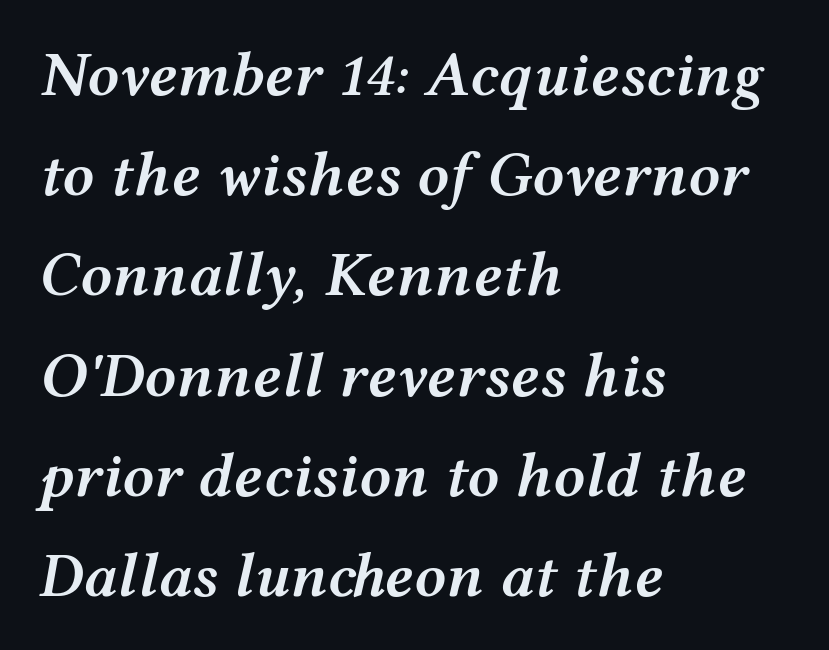
The zone under the glyphs is completely vacant. Here the designer chose a conventional face with non-uniform glyph widths. The glyphs look as if they've been sheared to an angle. Caption: standard tracking, unaltered. This rendering uses left alignment, leaving the right contour irregular. Its strokes are somewhat broadened, the hallmark of semibold type.
